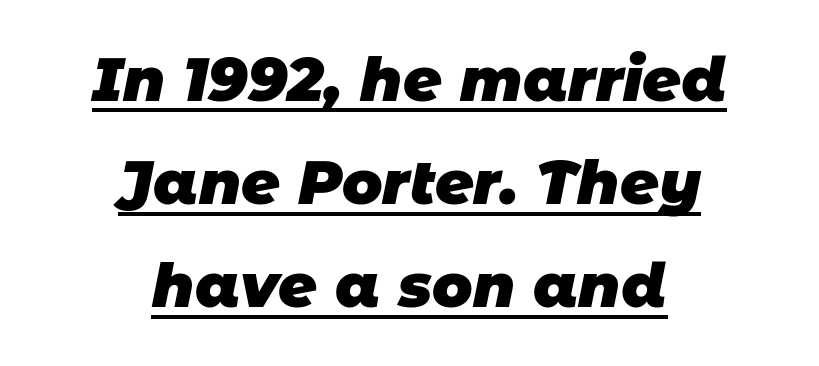
A continuous stroke trails under the words, as in a hyperlink. Check where the strokes stop: nothing finishes them off — pure sans. No extra tracking has been applied to these lines. Character widths vary here, with narrow letters taking less room than wide ones. These lines stack symmetrically, like a column narrowing and widening about its center.
